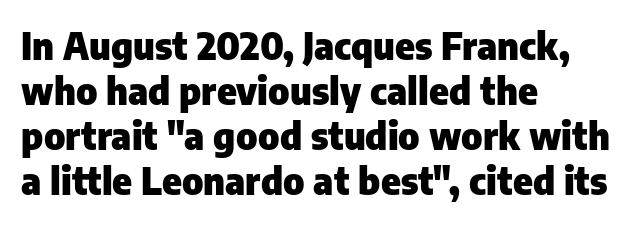
The setting favours the left margin, as ordinary paragraphs usually do. Plenty of ink on the page — the face is bold. Serifs: no, the terminals of the letterforms are clean. Students, note that the glyphs here touch the page at normal intervals. Posture: upright roman.
